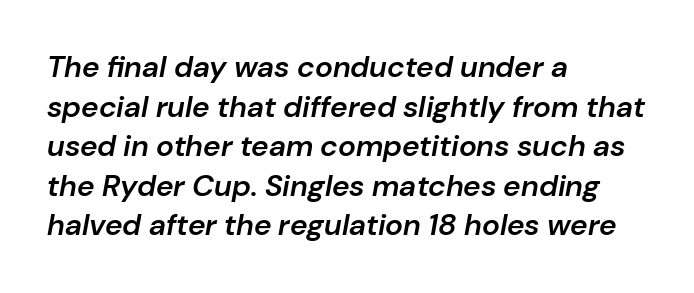
The image shows 30 px semibold type, italic (leaning right); set left-aligned, normal line spacing (1.32x), normal letter spacing, not underlined; low stroke contrast and a medium x-height.
